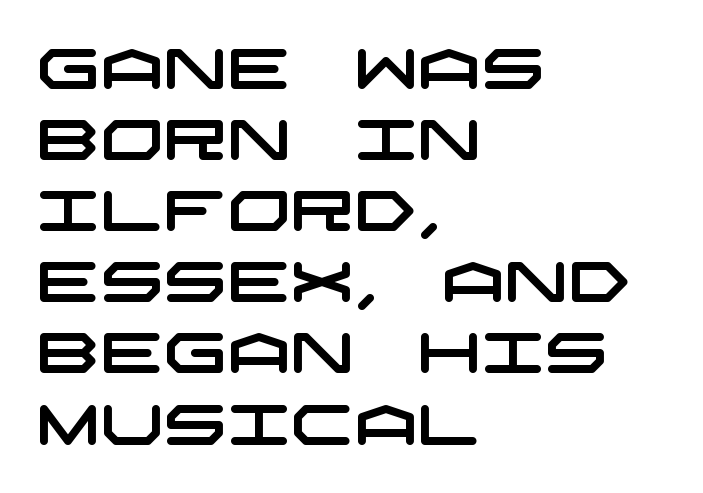
Q: Is the typeface a serif or a sans-serif typeface? A: Sans-serif.
Q: Is the text underlined? A: No.
Q: How is the paragraph aligned? A: Left-aligned.
Q: Is the spacing between letters normal or unusually wide? A: Normal.
Q: Is the spacing between lines tight, normal or loose? A: Normal.
Q: Width (condensed, normal, or wide)? A: Wide.
Q: Stroke contrast? A: Low.
Q: x-height? A: Large.
